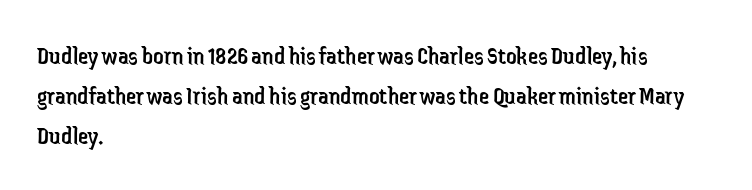
Q: Is the text bold? A: No.
Q: Is the text italic (slanted)? A: No, it is upright.
Q: Is the text underlined? A: No.
Q: How is the paragraph aligned? A: Left-aligned.
Q: Is the spacing between letters normal or unusually wide? A: Normal.
Q: Is the spacing between lines tight, normal or loose? A: Normal.
